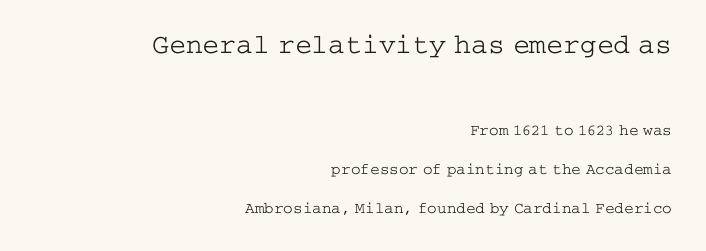
{"serif": "yes", "italic": "no", "bold": "no", "weight": "light", "width": "wide", "stroke_contrast": "low", "x_height": "medium", "underline": "no", "align": "right", "line_spacing": "loose", "line_spacing_ratio": 2.43, "letter_spacing": "normal", "letter_spacing_em": 0.0, "larger_block": "first", "size_ratio": 1.75, "glyph_px": 28}
